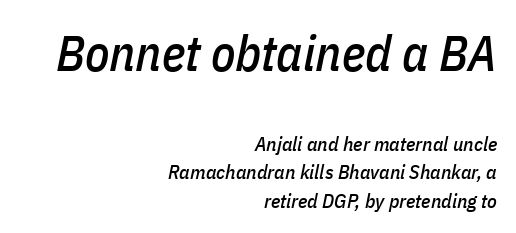
The image shows 50 px condensed type, italic (leaning right); set right-aligned, normal line spacing (1.42x), normal letter spacing, not underlined; the first (top) block is 2.5x larger; low stroke contrast and a medium x-height.
